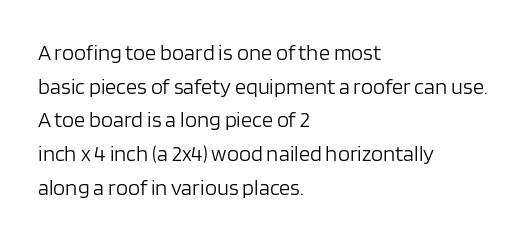
The image shows 22 px text type, upright; set left-aligned, normal line spacing (1.53x), normal letter spacing, not underlined.
